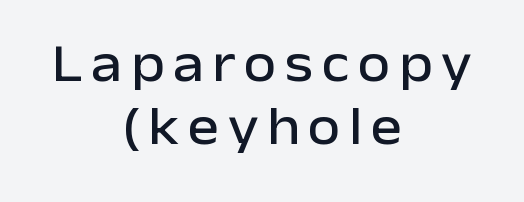
Any mark beneath the type? The region is blank. The face used here is a sans, in the tradition of grotesques and geometrics. The compositor balanced each line on the midline. Rendered with straight, roman letterforms.
